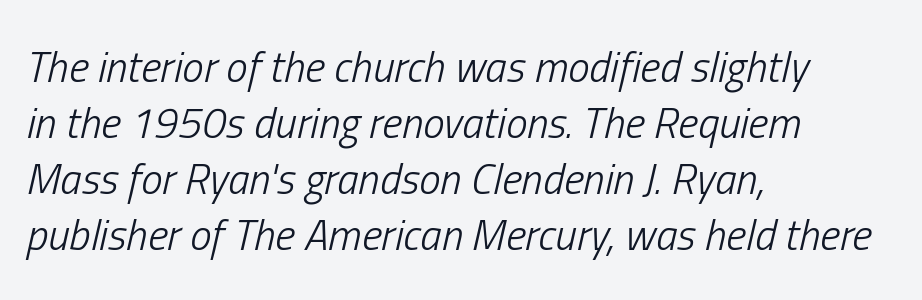
{"italic": "yes", "lean": "right", "slant_degrees": 13, "bold": "no", "weight": "light", "width": "condensed", "stroke_contrast": "low", "x_height": "medium", "monospaced": "no", "underline": "no", "align": "left", "line_spacing": "normal", "line_spacing_ratio": 1.3, "letter_spacing": "normal", "letter_spacing_em": 0.0, "glyph_px": 43}
